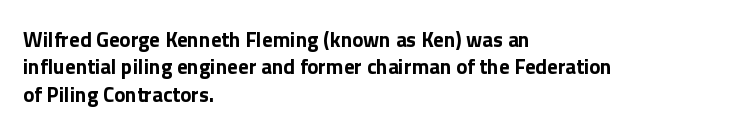
Q: Is the text bold? A: Yes.
Q: Is the text italic (slanted)? A: No, it is upright.
Q: Is the text underlined? A: No.
Q: How is the paragraph aligned? A: Left-aligned.
Q: Is the spacing between letters normal or unusually wide? A: Normal.
Q: Is the spacing between lines tight, normal or loose? A: Normal.
